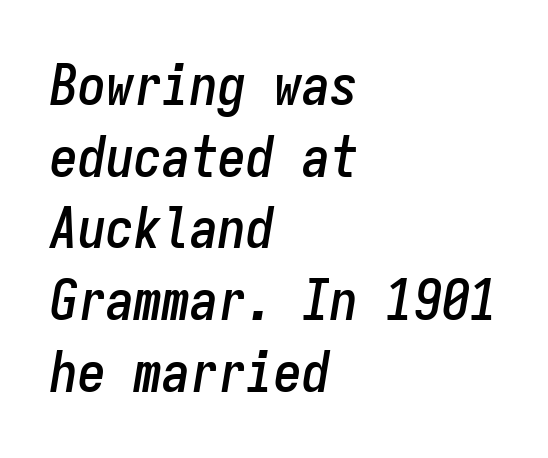
Q: Is the text italic (slanted)? A: Yes, it leans right by about 9 degrees.
Q: Is the text underlined? A: No.
Q: How is the paragraph aligned? A: Left-aligned.
Q: Is the spacing between letters normal or unusually wide? A: Normal.
Q: Is the spacing between lines tight, normal or loose? A: Normal.
Q: Width (condensed, normal, or wide)? A: Condensed.
Q: Stroke contrast? A: Low.
Q: x-height? A: Medium.
Q: Monospaced? A: Yes.
